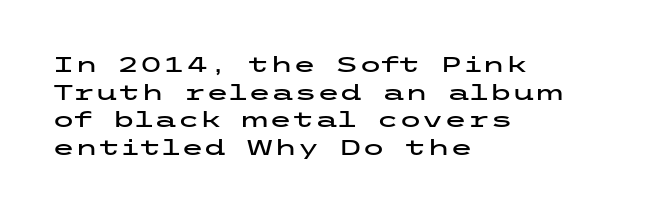
The image shows 21 px text type, upright; set left-aligned, normal line spacing (1.32x), normal letter spacing, not underlined.
